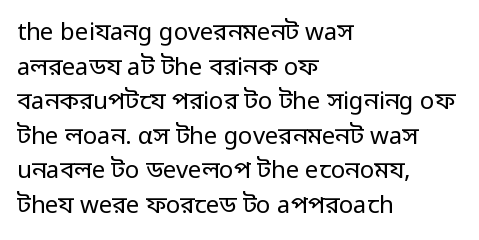
The image shows 24 px text type, upright; set left-aligned, normal line spacing (1.44x), normal letter spacing, not underlined.
